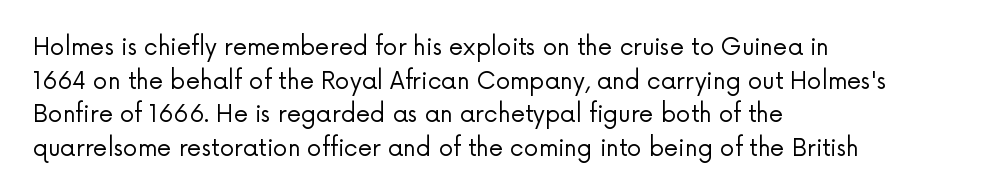
The image shows 23 px text type, upright; set left-aligned, normal line spacing (1.46x), normal letter spacing, not underlined.
